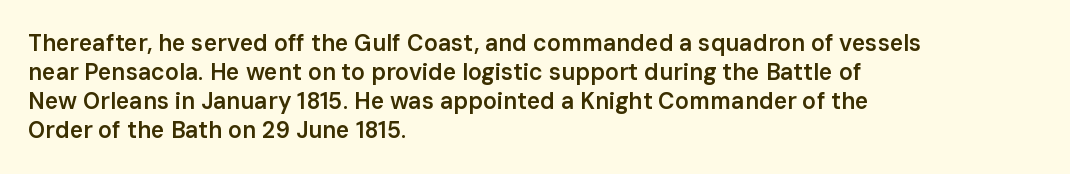
The image shows 23 px text type, upright; set left-aligned, normal line spacing (1.26x), normal letter spacing, not underlined.
